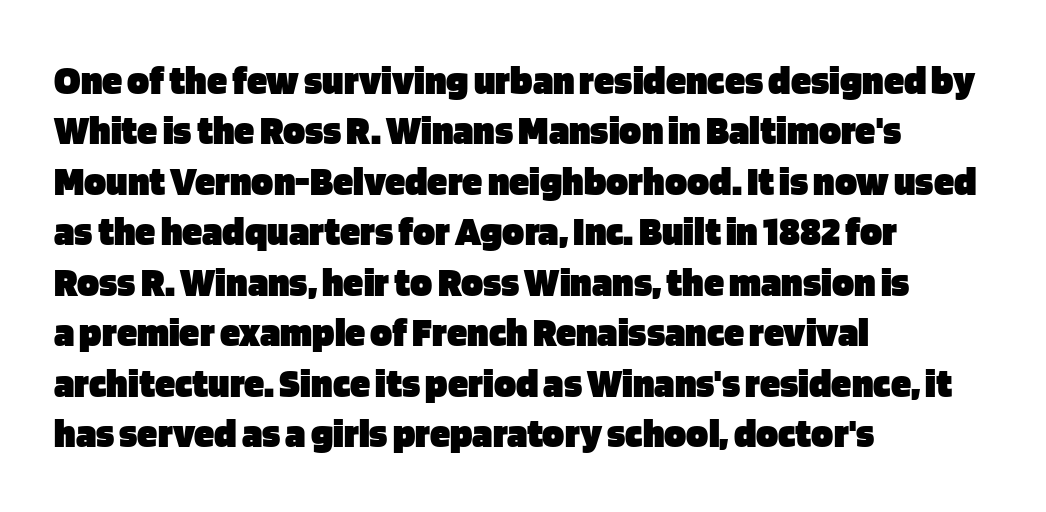
Strong, thick strokes mark this as bold type. The typography opts for an upright posture over an oblique one. The typesetter chose a ragged-right arrangement here. This sample uses a sans-serif face. Beneath every word, the page is bare. Does extra space separate the letters? No, they use regular spacing.
